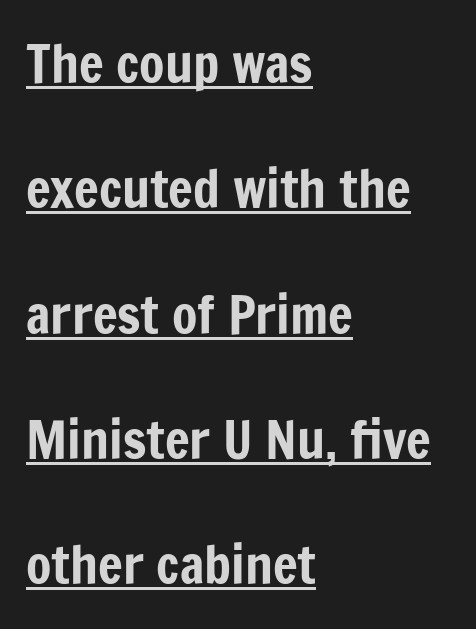
Q: Is the text italic (slanted)? A: No, it is upright.
Q: Is the typeface a serif or a sans-serif typeface? A: Sans-serif.
Q: Is the text underlined? A: Yes.
Q: How is the paragraph aligned? A: Left-aligned.
Q: Is the spacing between letters normal or unusually wide? A: Normal.
Q: Is the spacing between lines tight, normal or loose? A: Loose.
Q: Width (condensed, normal, or wide)? A: Condensed.
Q: Stroke contrast? A: Low.
Q: x-height? A: Medium.
Q: Monospaced? A: No.
